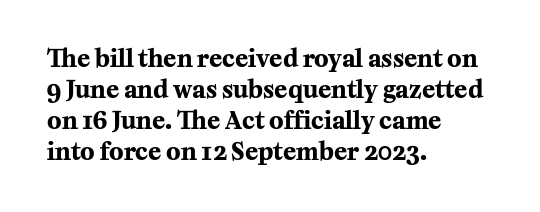
Q: Is the text bold? A: Yes.
Q: Is the text italic (slanted)? A: No, it is upright.
Q: Is the text underlined? A: No.
Q: How is the paragraph aligned? A: Left-aligned.
Q: Is the spacing between letters normal or unusually wide? A: Normal.
Q: Is the spacing between lines tight, normal or loose? A: Normal.
